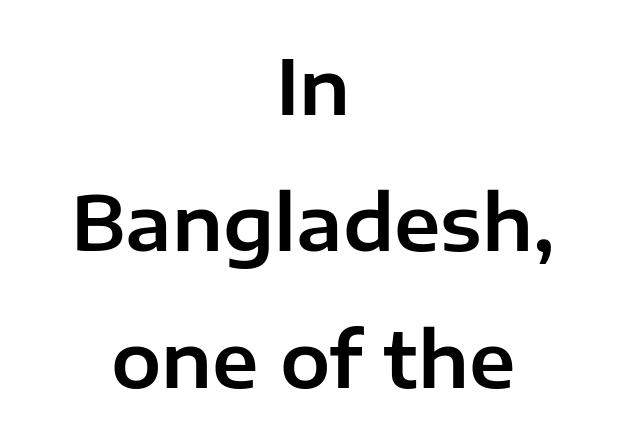
{"serif": "no", "italic": "no", "width": "normal", "stroke_contrast": "low", "x_height": "medium", "monospaced": "no", "underline": "no", "align": "center", "line_spacing_ratio": 1.82, "letter_spacing": "normal", "letter_spacing_em": 0.0, "glyph_px": 75}
